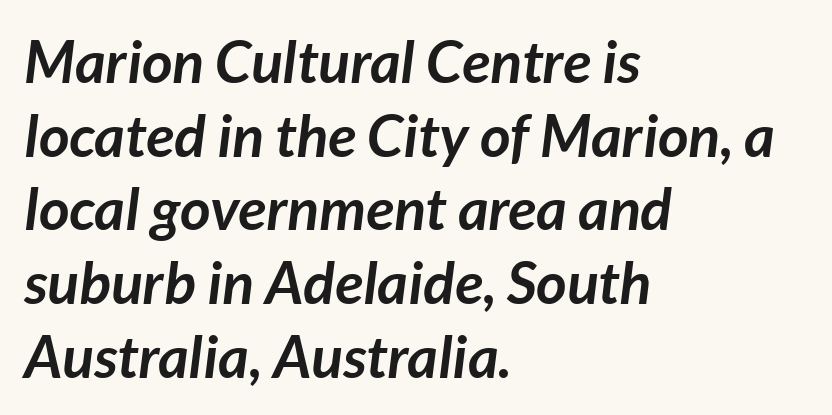
A typesetter would mark this as italic. Descenders are the only things crossing below the line. Typographic density is high because the face is bold. In terms of letterspacing, this is plain default setting. This sample has the flowing, uneven cadence of proportional lettering. The designer left line spacing at the default.
